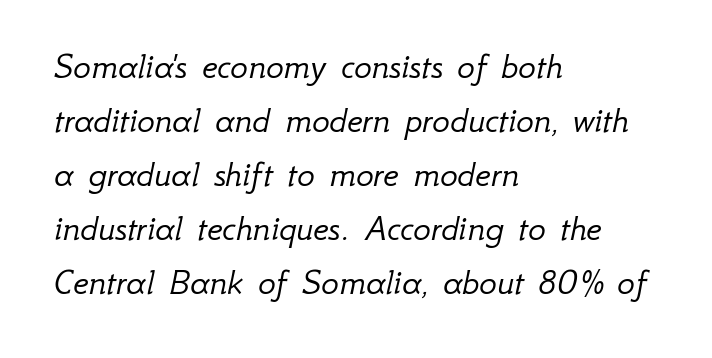
The image shows 37 px light type, italic (leaning right); set left-aligned, normal line spacing (1.46x), normal letter spacing, not underlined; low stroke contrast and a small x-height.
